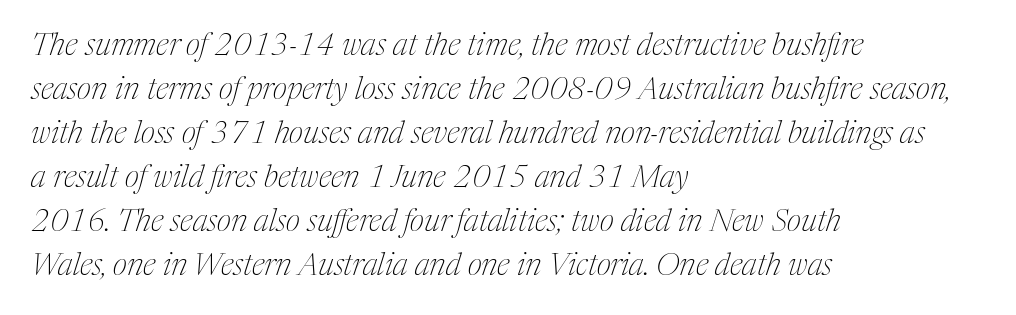
The rendering uses a moderate line-height, typical for paragraphs. Rule under the text: the space is simply empty. Is the letter spacing exaggerated? No — it looks like the ordinary default. The strokes are not fattened; the text isn't bold.
